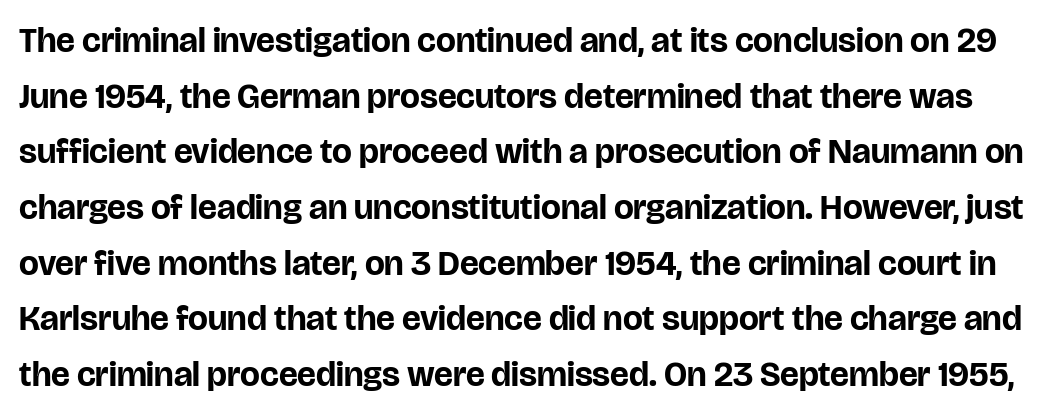
The image shows 35 px bold sans-serif type, upright; set normal line spacing (1.59x), normal letter spacing, not underlined; low stroke contrast and a large x-height.
